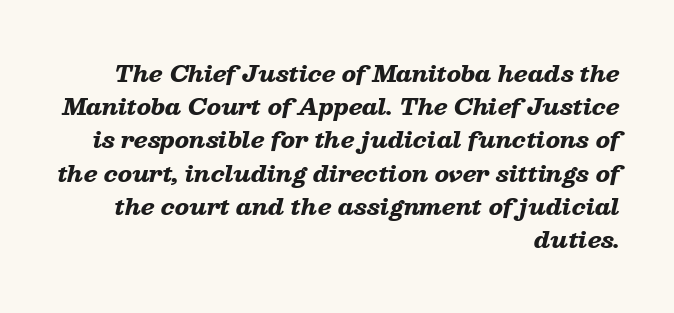
Slanted lettering throughout. The passage shown has conventional tracking throughout. Anything drawn beneath the words? Only blank space. Honestly, the row spacing looks completely unremarkable. Bold? Absolutely — the strokes are thick and heavy.
